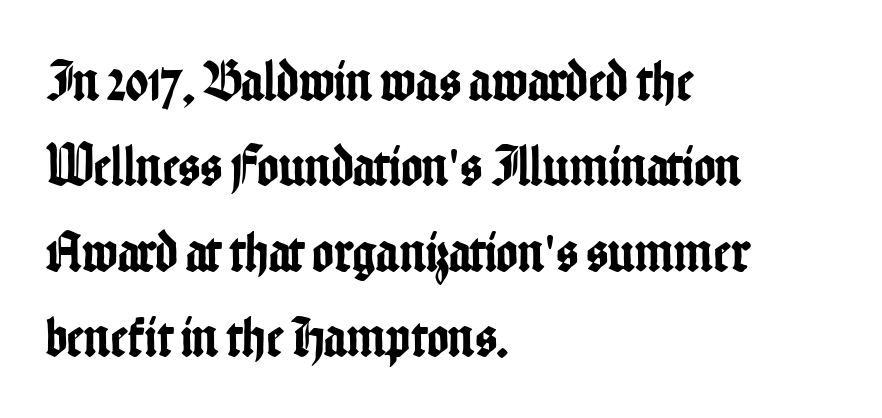
{"serif": "no", "italic": "no", "width": "condensed", "stroke_contrast": "low", "x_height": "medium", "monospaced": "no", "underline": "no", "align": "left", "line_spacing": "normal", "line_spacing_ratio": 1.47, "letter_spacing": "normal", "letter_spacing_em": 0.0, "glyph_px": 58}
